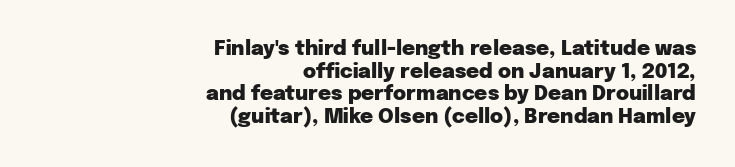
The characters look thick and weighty, a clear bold. Compared with a flush-left layout, this one pins lines to the opposite, right side. Nobody drew a line under any word here. The passage shown stacks its lines with hardly any gap.
